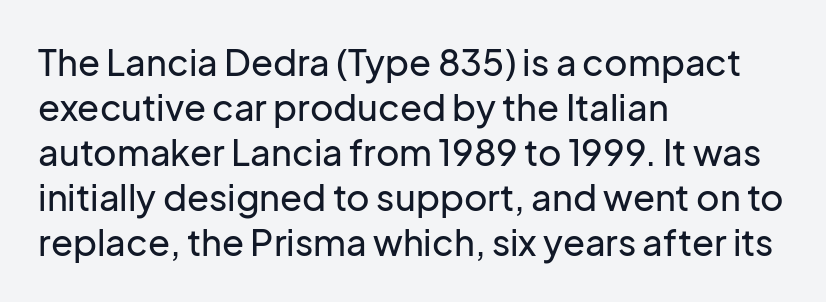
Q: Is the text italic (slanted)? A: No, it is upright.
Q: Is the typeface a serif or a sans-serif typeface? A: Sans-serif.
Q: Is the text underlined? A: No.
Q: How is the paragraph aligned? A: Left-aligned.
Q: Is the spacing between letters normal or unusually wide? A: Normal.
Q: Is the spacing between lines tight, normal or loose? A: Normal.
Q: Width (condensed, normal, or wide)? A: Normal.
Q: Stroke contrast? A: Low.
Q: x-height? A: Medium.
Q: Monospaced? A: No.
